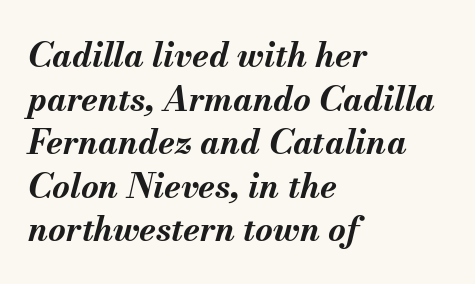
Q: Is the text bold? A: Yes.
Q: Is the text italic (slanted)? A: Yes, it leans right by about 13 degrees.
Q: Is the text underlined? A: No.
Q: How is the paragraph aligned? A: Left-aligned.
Q: Is the spacing between letters normal or unusually wide? A: Normal.
Q: Is the spacing between lines tight, normal or loose? A: Normal.
Q: Width (condensed, normal, or wide)? A: Normal.
Q: Stroke contrast? A: Medium.
Q: x-height? A: Small.
Q: Monospaced? A: No.
